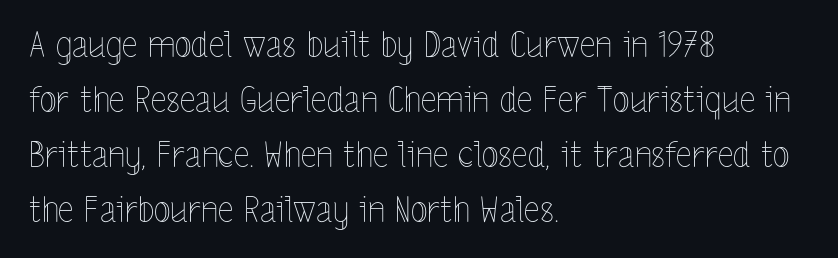
Evenly set lines give the paragraph a standard silhouette. Between one letter and the next there's only the usual sliver of space. Note the varied advance widths — an 'i' is clearly narrower than an 'm'. Compared with a typical body face, this is equally light or lighter still. Decoration check: the copy has no underline. No italicization has been applied; the sample stays upright.
